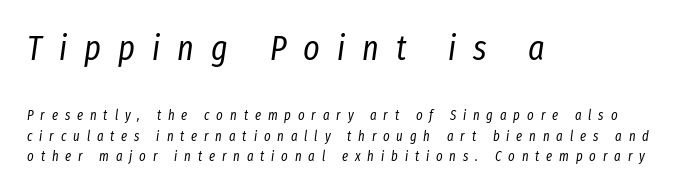
The designer left line spacing at the default. Does extra space separate the letters? Yes, quite a lot of it. Which of the two is more prominent by size? The first, at the top. Reading down the block, your eye returns to a fixed left position each line. No chunkiness to these letters — they're not bold.
